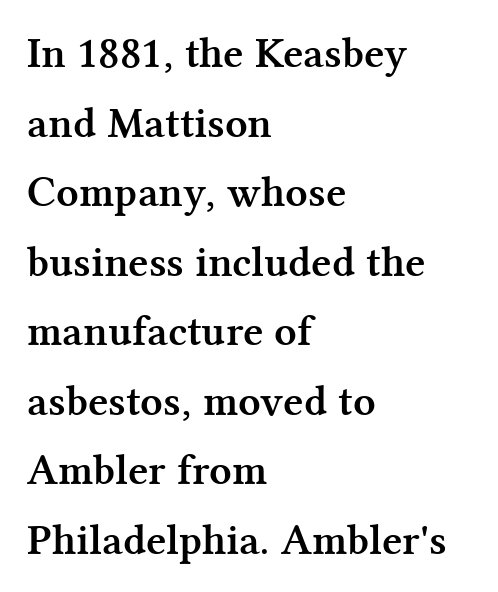
Bare-footed words on every line. Visually the block forms a straight wall on the left and a jagged coastline on the right. You can tell from the footed stems that serif type was used. When letters stand straight like this, we call the style roman or upright.
